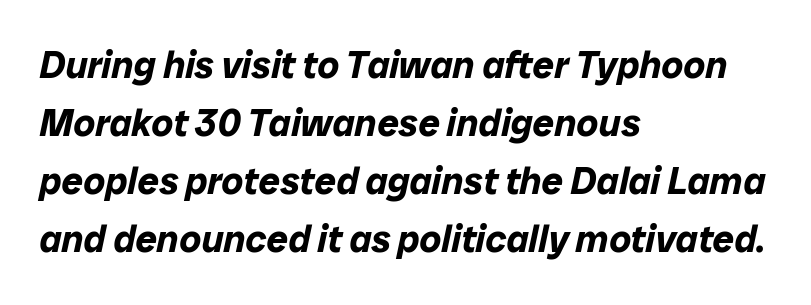
Q: Is the text bold? A: Yes.
Q: Is the text italic (slanted)? A: Yes, it leans right by about 12 degrees.
Q: Is the text underlined? A: No.
Q: How is the paragraph aligned? A: Left-aligned.
Q: Is the spacing between letters normal or unusually wide? A: Normal.
Q: Is the spacing between lines tight, normal or loose? A: Normal.
Q: Width (condensed, normal, or wide)? A: Normal.
Q: Stroke contrast? A: Low.
Q: x-height? A: Medium.
Q: Monospaced? A: No.
